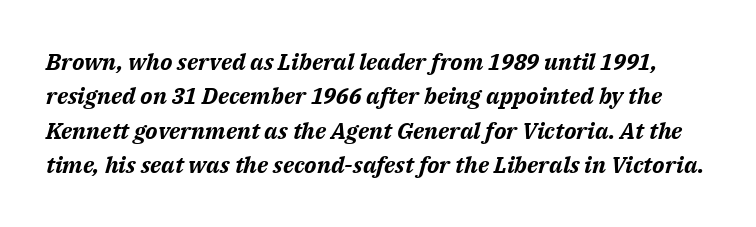
The image shows 23 px bold type, italic (leaning right); set normal line spacing (1.5x), normal letter spacing, not underlined.
